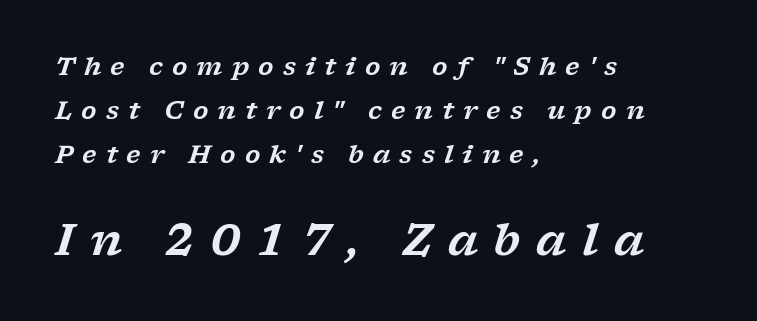
The image shows 43 px wide serif type, italic (leaning right); set left-aligned, line spacing 1.77x, unusually wide letter spacing (+0.36 em), not underlined; the second (bottom) block is 1.72x larger; low stroke contrast and a medium x-height.
